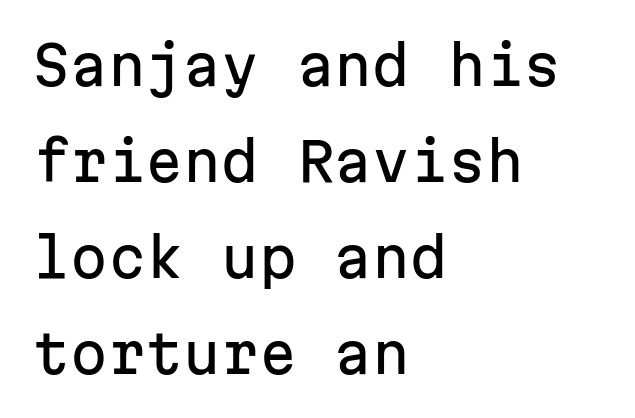
Q: Is the text italic (slanted)? A: No, it is upright.
Q: Is the typeface a serif or a sans-serif typeface? A: Sans-serif.
Q: Is the text underlined? A: No.
Q: How is the paragraph aligned? A: Left-aligned.
Q: Is the spacing between letters normal or unusually wide? A: Normal.
Q: Width (condensed, normal, or wide)? A: Normal.
Q: Stroke contrast? A: Low.
Q: x-height? A: Medium.
Q: Monospaced? A: Yes.
